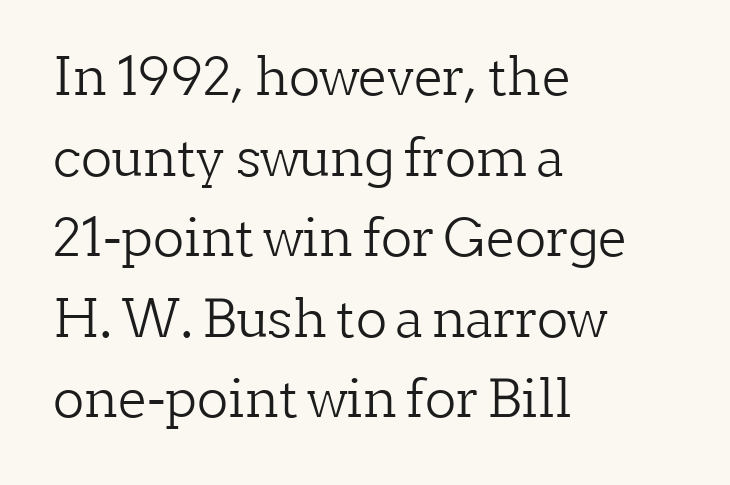
{"serif": "yes", "italic": "no", "bold": "no", "weight": "light", "width": "normal", "stroke_contrast": "low", "x_height": "medium", "monospaced": "no", "underline": "no", "align": "left", "line_spacing": "normal", "line_spacing_ratio": 1.55, "letter_spacing": "normal", "letter_spacing_em": 0.0, "glyph_px": 52}
